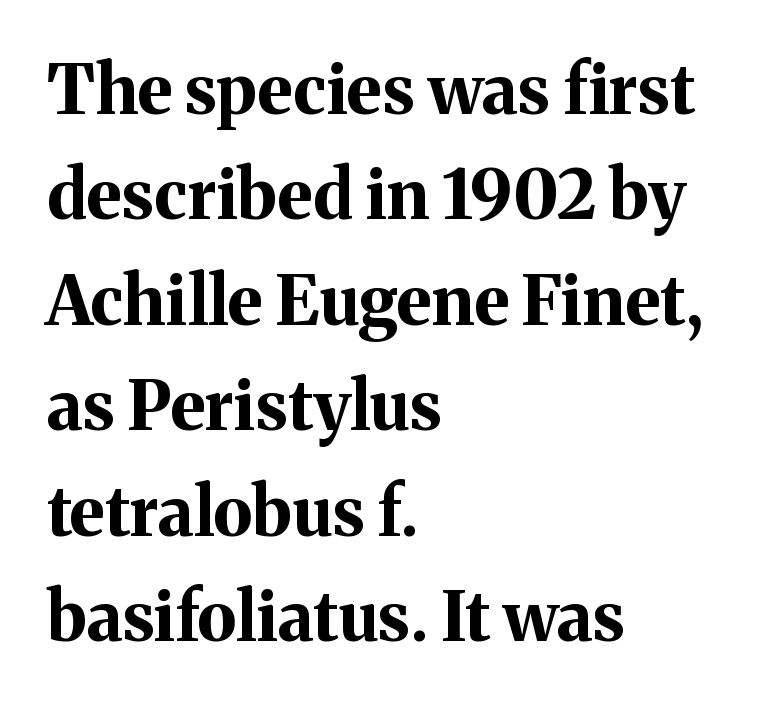
The lines are quadded left. Quick note: not italic, upright. Normally led — the rows are evenly, conventionally spaced. Here the designer chose a conventional face with non-uniform glyph widths. Stroke thickness is high; the sample reads as a true bold.
